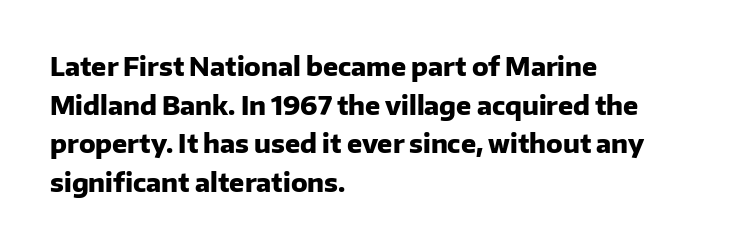
Lines of text with bare space underneath. Default kerning and tracking; the words read as compact shapes. Typeset ragged right — the left edge is the straight one. Regarding leading, the lines here are spaced in the standard way. Every stem runs plumb, perpendicular to the baseline.
